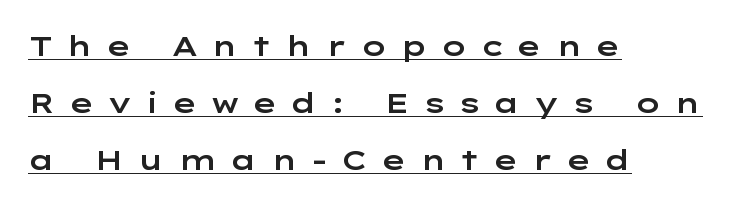
{"serif": "no", "italic": "no", "width": "wide", "stroke_contrast": "low", "x_height": "medium", "monospaced": "no", "underline": "yes", "align": "left", "line_spacing": "loose", "line_spacing_ratio": 2.03, "letter_spacing": "wide", "letter_spacing_em": 0.43, "glyph_px": 28}
